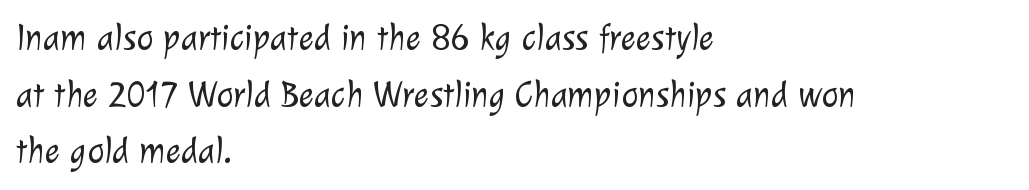
The image shows 36 px light sans-serif type; set left-aligned, normal line spacing (1.57x), normal letter spacing, not underlined; low stroke contrast and a medium x-height.
